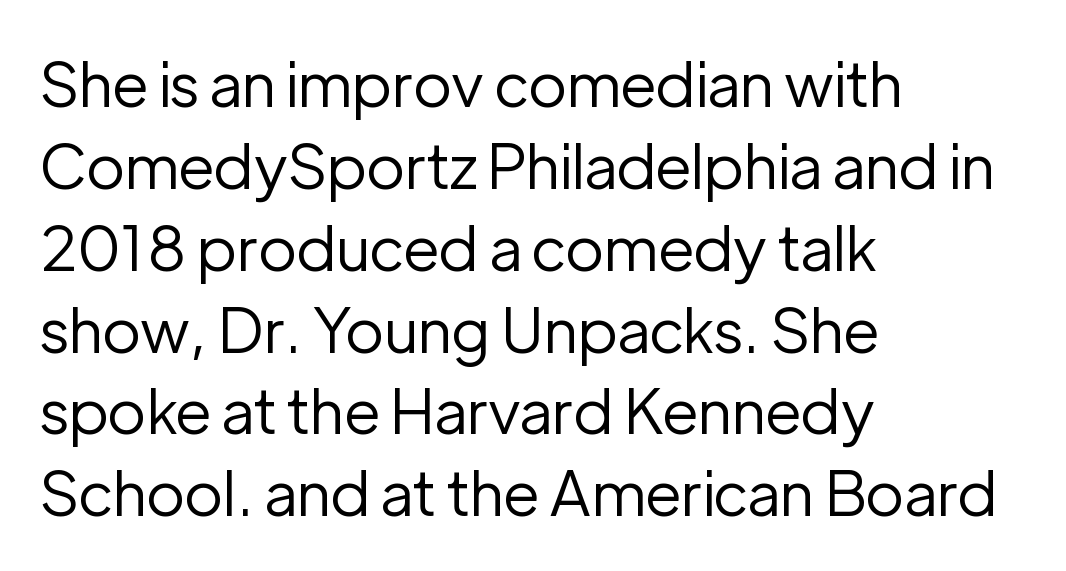
The image shows 62 px regular-weight sans-serif type, upright; set left-aligned, normal line spacing (1.32x), normal letter spacing, not underlined; low stroke contrast and a medium x-height.
